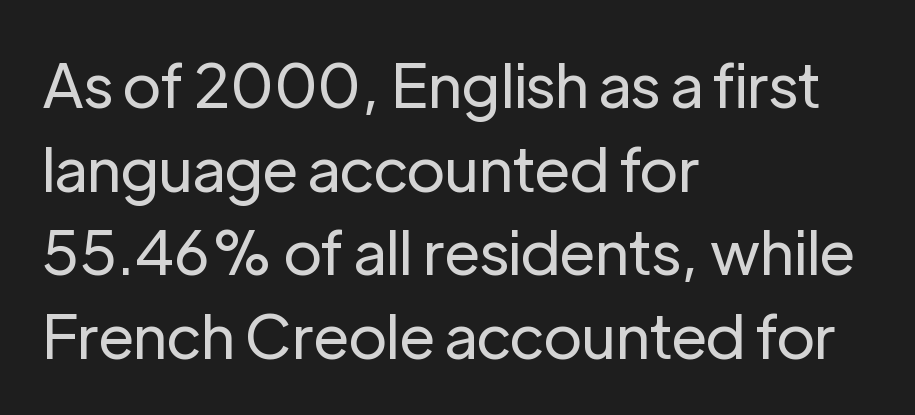
The image shows 61 px regular-weight sans-serif type, upright; set left-aligned, normal line spacing (1.37x), normal letter spacing, not underlined; low stroke contrast and a medium x-height.
